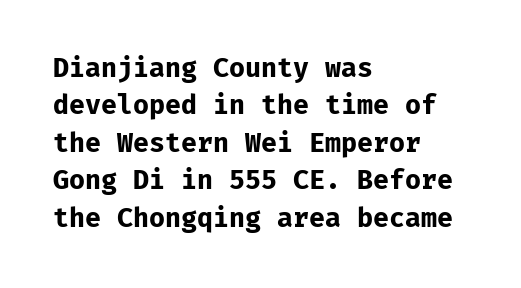
{"italic": "no", "bold": "yes", "underline": "no", "align": "left", "line_spacing": "normal", "line_spacing_ratio": 1.44, "letter_spacing": "normal", "letter_spacing_em": 0.0, "glyph_px": 26}
